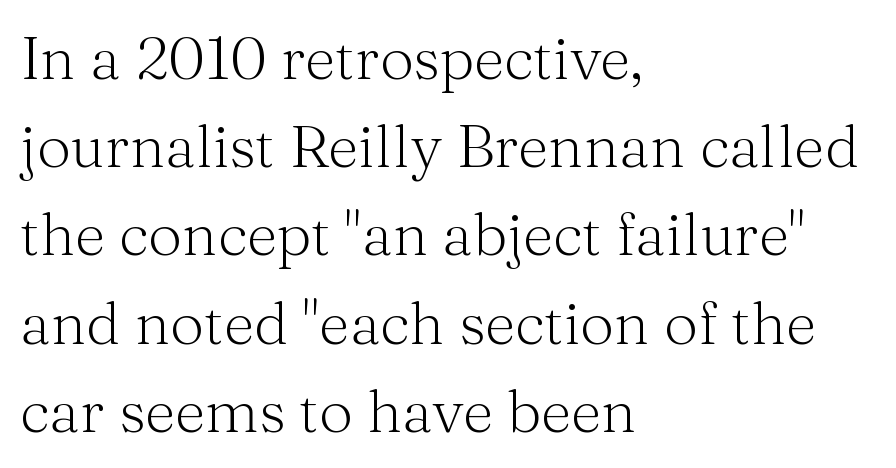
Q: Is the text bold? A: No.
Q: Is the text italic (slanted)? A: No, it is upright.
Q: Is the typeface a serif or a sans-serif typeface? A: Serif.
Q: Is the text underlined? A: No.
Q: How is the paragraph aligned? A: Left-aligned.
Q: Is the spacing between letters normal or unusually wide? A: Normal.
Q: Is the spacing between lines tight, normal or loose? A: Normal.
Q: Width (condensed, normal, or wide)? A: Normal.
Q: Stroke contrast? A: Medium.
Q: x-height? A: Medium.
Q: Monospaced? A: No.
